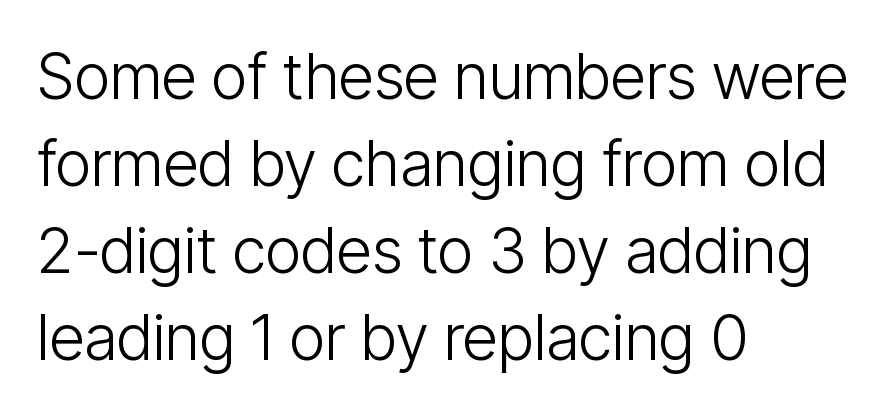
Designer's note — italics off, roman on. Rule under the text: the space is simply empty. Line spacing here is normal. Compared with typical body copy, the letter spacing here is the same. Do the characters align in a grid? No, the font is proportional.
